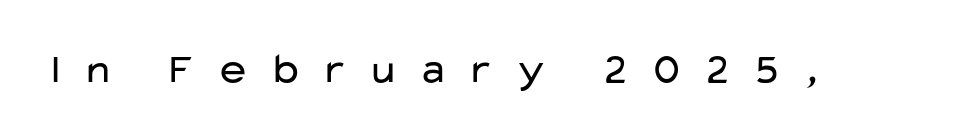
Unmarked baselines from the first word to the last. The passage shown is typed in a proportional face where columns would drift. What kind of face is this? One without serifs — a sans. A light-to-regular cut is what we see here. The line texture is sparse and dotted thanks to wide tracking. This sample uses an upright cut, with every glyph sitting square on the baseline.
